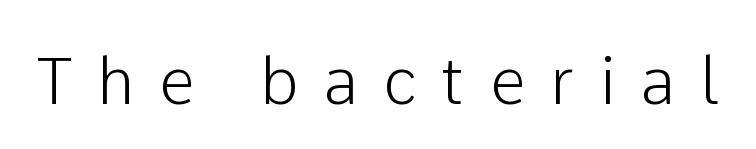
Q: Is the text italic (slanted)? A: No, it is upright.
Q: Is the typeface a serif or a sans-serif typeface? A: Sans-serif.
Q: Is the text underlined? A: No.
Q: Is the spacing between letters normal or unusually wide? A: Unusually wide.
Q: Width (condensed, normal, or wide)? A: Normal.
Q: Stroke contrast? A: Low.
Q: x-height? A: Medium.
Q: Monospaced? A: No.
